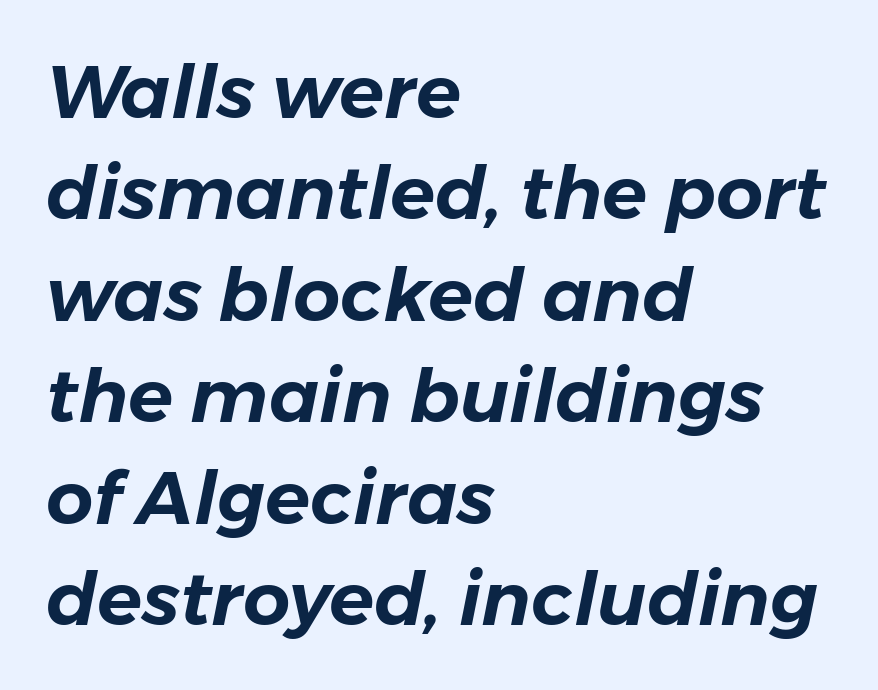
The image shows 74 px text type, italic (leaning right); set left-aligned, normal line spacing (1.37x), normal letter spacing, not underlined; low stroke contrast and a medium x-height.
